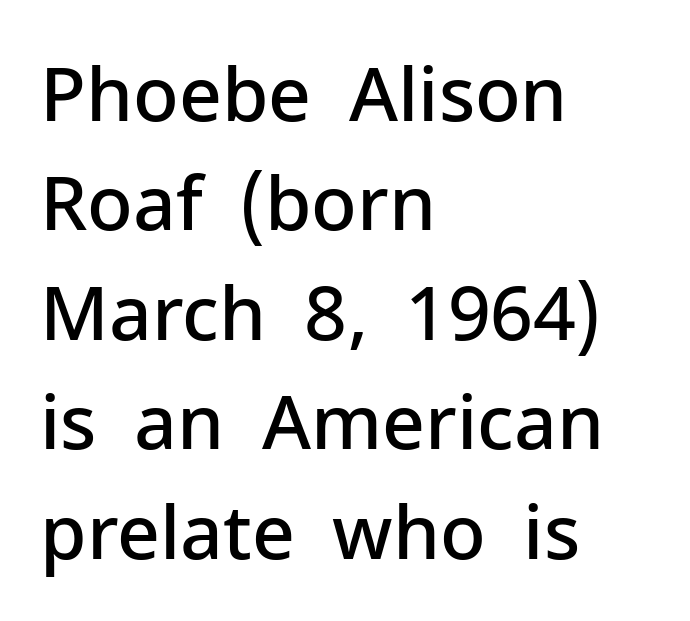
{"serif": "no", "italic": "no", "bold": "semi", "weight": "semibold", "width": "normal", "stroke_contrast": "low", "x_height": "medium", "monospaced": "no", "underline": "no", "align": "left", "line_spacing": "normal", "line_spacing_ratio": 1.46, "letter_spacing": "normal", "letter_spacing_em": 0.0, "glyph_px": 75}
